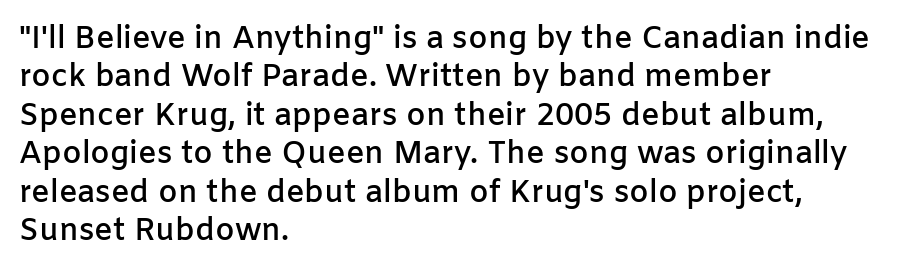
Q: Is the text bold? A: Semi-bold.
Q: Is the text italic (slanted)? A: No, it is upright.
Q: Is the typeface a serif or a sans-serif typeface? A: Sans-serif.
Q: Is the text underlined? A: No.
Q: How is the paragraph aligned? A: Left-aligned.
Q: Is the spacing between letters normal or unusually wide? A: Normal.
Q: Width (condensed, normal, or wide)? A: Normal.
Q: Stroke contrast? A: Low.
Q: x-height? A: Medium.
Q: Monospaced? A: No.
